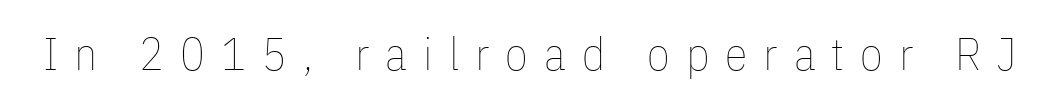
The image shows 46 px thin, condensed type, upright; set unusually wide letter spacing (+0.35 em), not underlined; low stroke contrast and a medium x-height.
